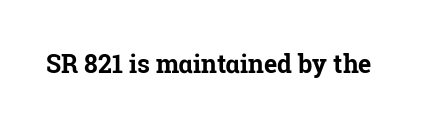
Underlining? Definitely not there. Strong, thick strokes mark this as bold type. This sample uses an upright cut, with every glyph sitting square on the baseline. A typesetter would call this zero additional tracking.
